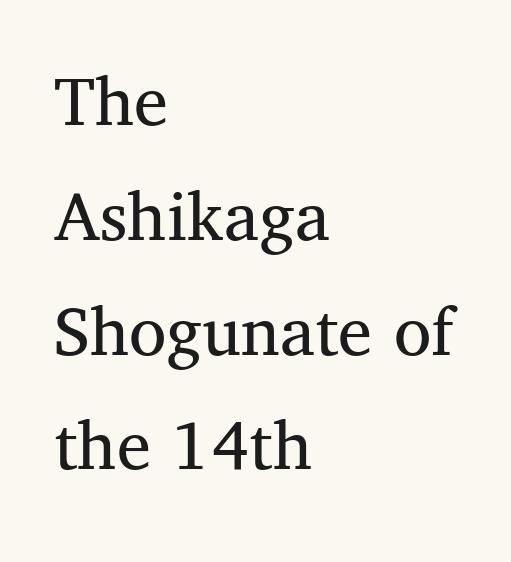
{"serif": "yes", "italic": "no", "bold": "no", "weight": "regular", "width": "normal", "stroke_contrast": "medium", "x_height": "medium", "monospaced": "no", "underline": "no", "align": "left", "line_spacing": "normal", "line_spacing_ratio": 1.51, "letter_spacing": "normal", "letter_spacing_em": 0.0, "glyph_px": 76}
